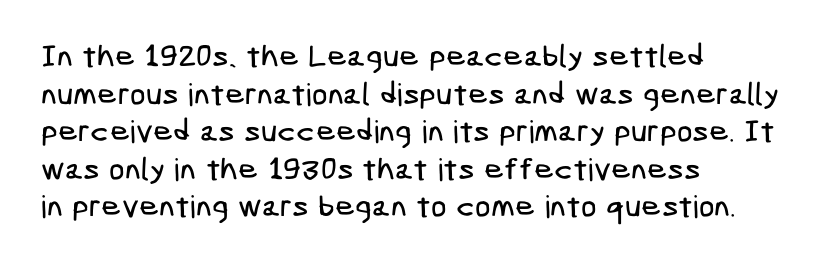
Each letter's strokes conclude bluntly, with no projecting serifs. Is the block centered? No — it sits flush against the left margin. The rendering keeps characters at their native spacing. Just letters on the line, the space beneath them empty.
